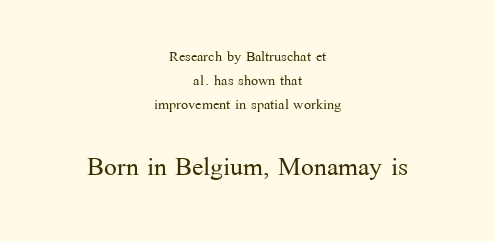
Q: Is the text bold? A: No.
Q: Is the text italic (slanted)? A: No, it is upright.
Q: Is the typeface a serif or a sans-serif typeface? A: Serif.
Q: Is the text underlined? A: No.
Q: How is the paragraph aligned? A: Centered.
Q: Is the spacing between letters normal or unusually wide? A: Normal.
Q: Is the spacing between lines tight, normal or loose? A: Normal.
Q: Which block of text is set in a larger size, the first (top) or the second (bottom)? A: The second (bottom) one.
Q: Width (condensed, normal, or wide)? A: Normal.
Q: Stroke contrast? A: Medium.
Q: x-height? A: Medium.
Q: Monospaced? A: No.
